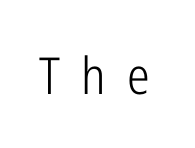
The image shows 51 px light, condensed sans-serif type, upright; set unusually wide letter spacing (+0.42 em), not underlined; low stroke contrast and a medium x-height.
